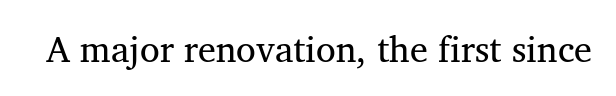
Anything drawn beneath the words? Only blank space. The weight would be labelled regular, book, light, or lighter still. Looks like regular typesetting: each glyph gets only the width it needs. Is the letter spacing exaggerated? No — it looks like the ordinary default. Typographically, this falls in the serif category. The axis of the letterforms is exactly vertical.
